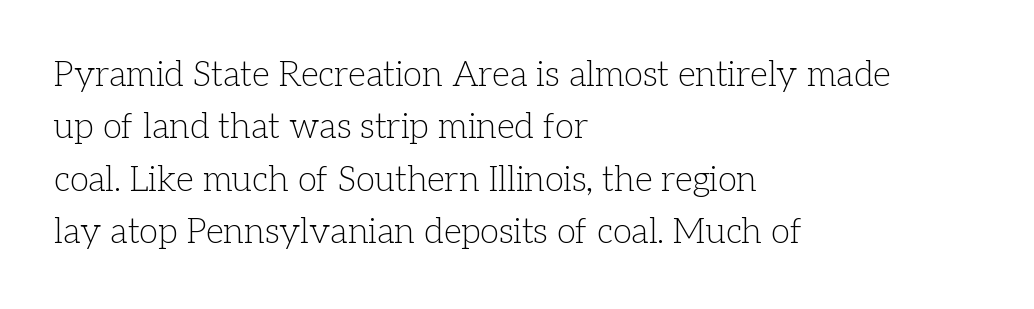
The image shows 35 px light serif type, upright; set left-aligned, normal line spacing (1.5x), normal letter spacing, not underlined; low stroke contrast and a medium x-height.
